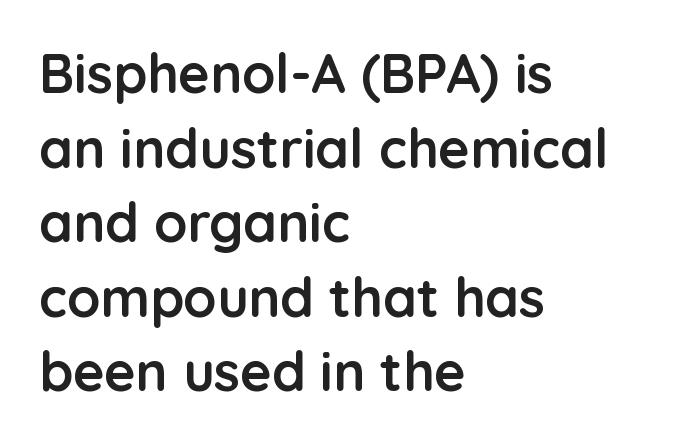
Q: Is the text bold? A: Yes.
Q: Is the text italic (slanted)? A: No, it is upright.
Q: Is the typeface a serif or a sans-serif typeface? A: Sans-serif.
Q: Is the text underlined? A: No.
Q: How is the paragraph aligned? A: Left-aligned.
Q: Is the spacing between letters normal or unusually wide? A: Normal.
Q: Is the spacing between lines tight, normal or loose? A: Normal.
Q: Width (condensed, normal, or wide)? A: Normal.
Q: Stroke contrast? A: Low.
Q: x-height? A: Medium.
Q: Monospaced? A: No.
